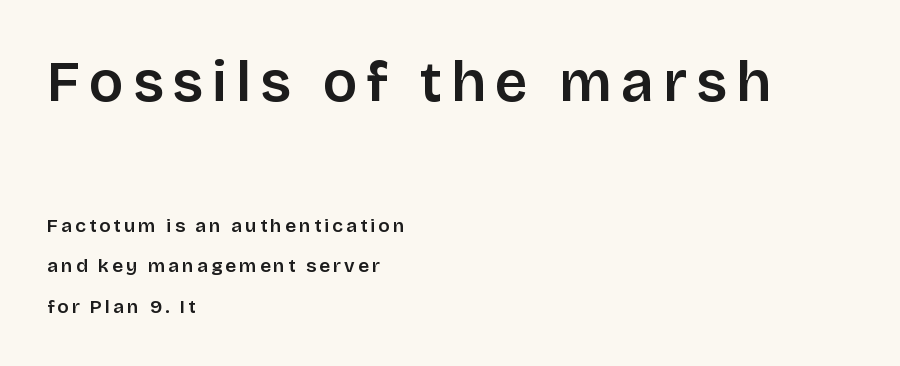
The image shows 57 px sans-serif type, upright; set left-aligned, loose line spacing (2.13x), not underlined; the first (top) block is 3.0x larger; low stroke contrast and a large x-height.
